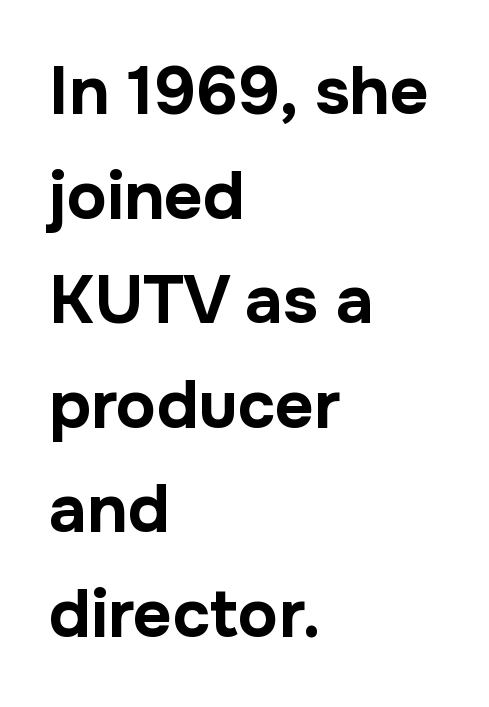
The image shows 67 px bold sans-serif type, upright; set left-aligned, normal line spacing (1.56x), normal letter spacing, not underlined; low stroke contrast and a medium x-height.
